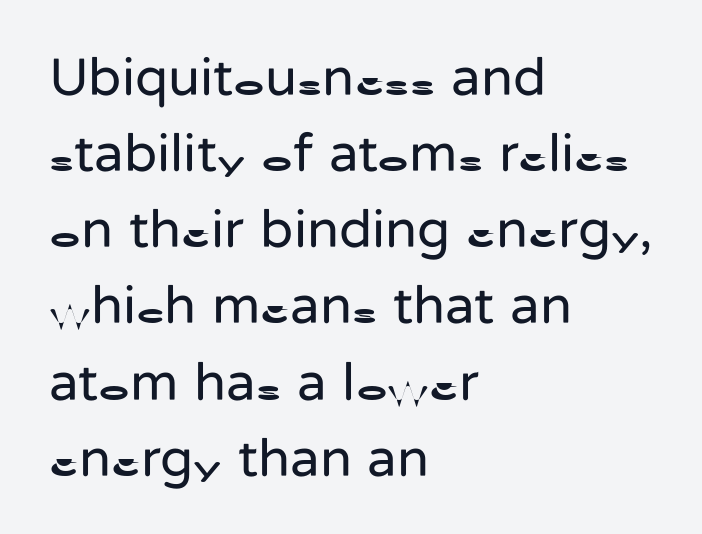
{"serif": "no", "italic": "no", "bold": "no", "weight": "regular", "width": "normal", "stroke_contrast": "low", "x_height": "medium", "monospaced": "no", "underline": "no", "align": "left", "line_spacing": "normal", "line_spacing_ratio": 1.41, "letter_spacing": "normal", "letter_spacing_em": 0.0, "glyph_px": 54}
